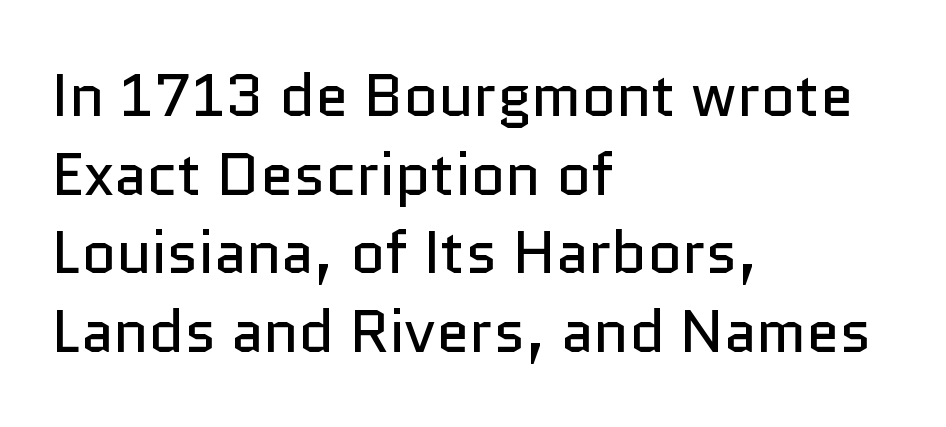
The image shows 60 px regular-weight sans-serif type, upright; set left-aligned, normal line spacing (1.31x), normal letter spacing, not underlined; low stroke contrast and a medium x-height.
